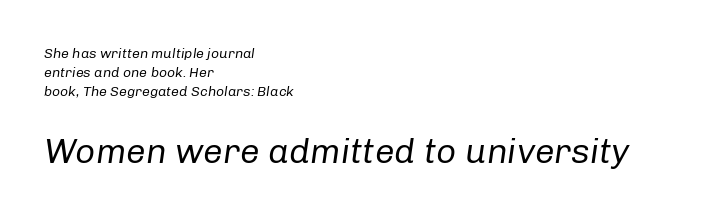
Q: Is the text bold? A: No.
Q: Is the text italic (slanted)? A: Yes, it leans right by about 8 degrees.
Q: Is the text underlined? A: No.
Q: How is the paragraph aligned? A: Left-aligned.
Q: Is the spacing between letters normal or unusually wide? A: Normal.
Q: Is the spacing between lines tight, normal or loose? A: Normal.
Q: Which block of text is set in a larger size, the first (top) or the second (bottom)? A: The second (bottom) one.
Q: Width (condensed, normal, or wide)? A: Normal.
Q: Stroke contrast? A: Low.
Q: x-height? A: Medium.
Q: Monospaced? A: No.
